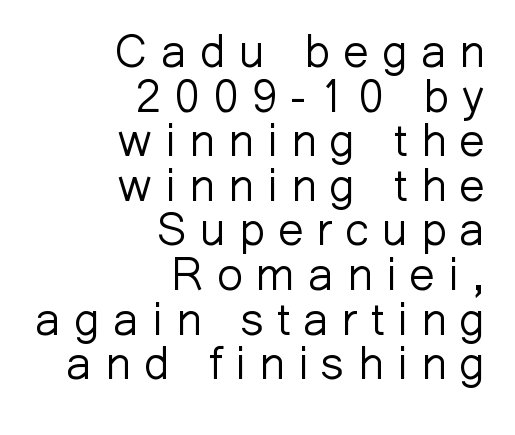
{"serif": "no", "italic": "no", "bold": "no", "weight": "light", "width": "normal", "stroke_contrast": "low", "x_height": "medium", "monospaced": "no", "underline": "no", "align": "right", "line_spacing": "tight", "line_spacing_ratio": 0.97, "letter_spacing": "wide", "letter_spacing_em": 0.29, "glyph_px": 46}
